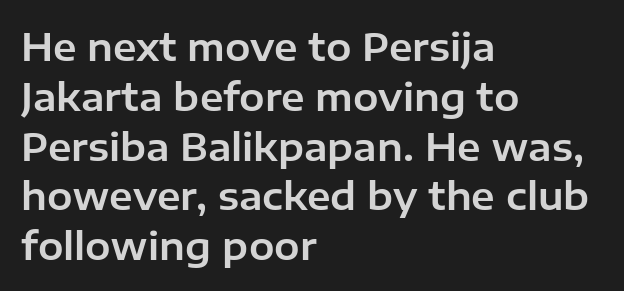
The image shows 38 px sans-serif type, upright; set left-aligned, normal line spacing (1.31x), normal letter spacing, not underlined; low stroke contrast and a medium x-height.
